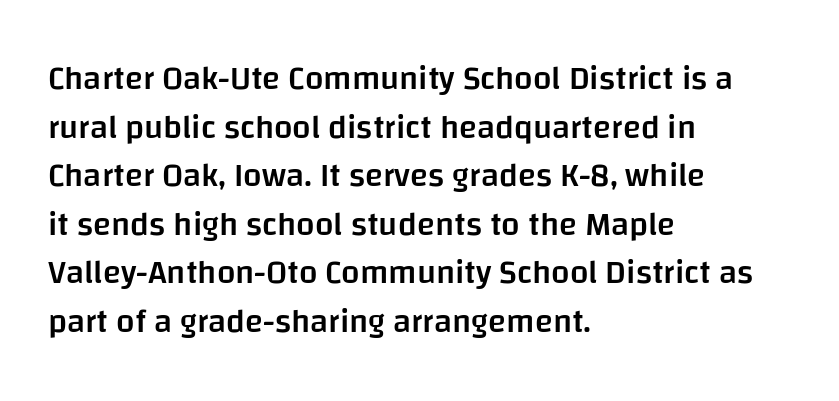
Honestly, the row spacing looks completely unremarkable. Tracking here is standard; glyphs follow each other at the usual distance. The lettering holds an erect, upright posture throughout. Caption: multi-line text, flush left, ragged right. Does the type have serifs? No, each stem ends abruptly.
